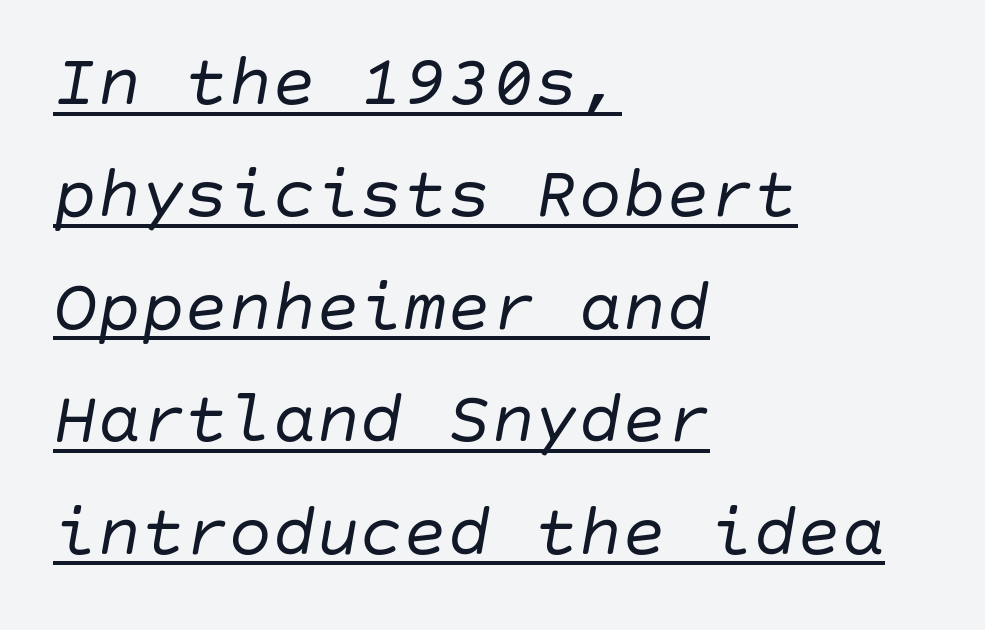
{"italic": "yes", "lean": "right", "slant_degrees": 10, "bold": "no", "weight": "regular", "width": "normal", "stroke_contrast": "low", "x_height": "large", "underline": "yes", "align": "left", "line_spacing": "normal", "line_spacing_ratio": 1.54, "letter_spacing": "normal", "letter_spacing_em": 0.0, "glyph_px": 73}
